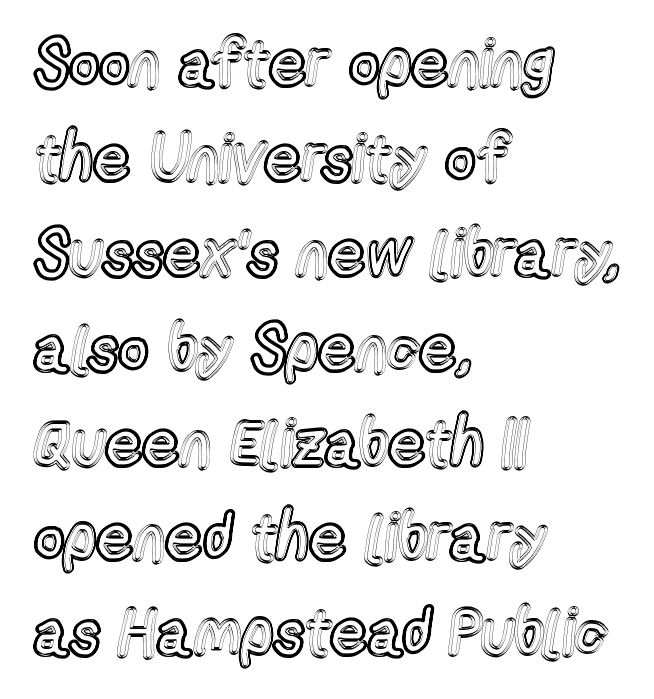
Q: Is the text italic (slanted)? A: Yes.
Q: Is the text underlined? A: No.
Q: How is the paragraph aligned? A: Left-aligned.
Q: Is the spacing between letters normal or unusually wide? A: Normal.
Q: Is the spacing between lines tight, normal or loose? A: Normal.
Q: Width (condensed, normal, or wide)? A: Condensed.
Q: x-height? A: Medium.
Q: Monospaced? A: No.
